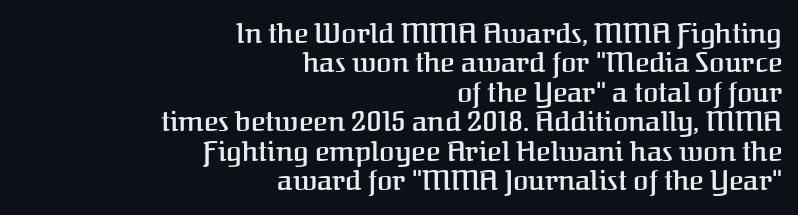
Q: Is the text bold? A: Semi-bold.
Q: Is the text italic (slanted)? A: No, it is upright.
Q: Is the typeface a serif or a sans-serif typeface? A: Serif.
Q: Is the text underlined? A: No.
Q: How is the paragraph aligned? A: Right-aligned.
Q: Is the spacing between letters normal or unusually wide? A: Normal.
Q: Is the spacing between lines tight, normal or loose? A: Tight.
Q: Width (condensed, normal, or wide)? A: Normal.
Q: Stroke contrast? A: Medium.
Q: x-height? A: Medium.
Q: Monospaced? A: No.
